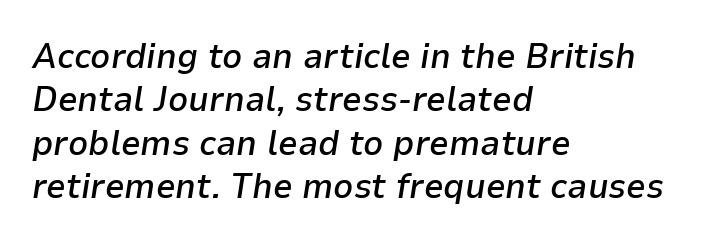
The image shows 35 px semibold type, italic (leaning right); set left-aligned, line spacing 1.24x, normal letter spacing, not underlined; low stroke contrast and a medium x-height.
